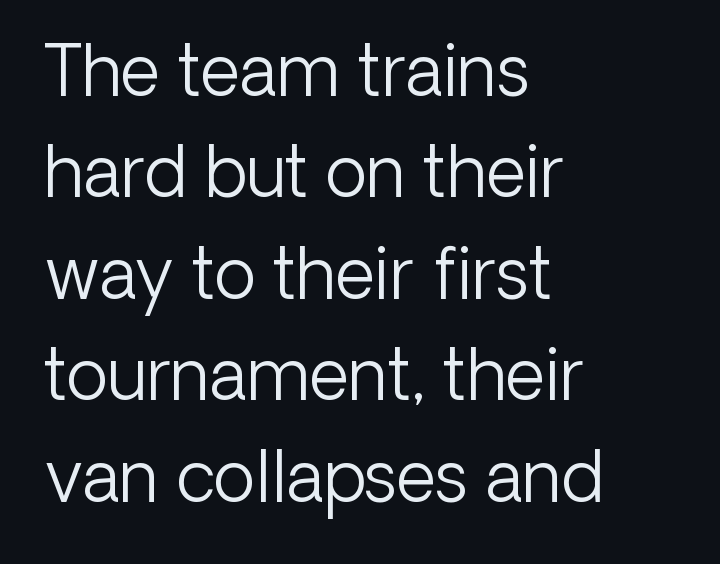
The image shows 69 px light sans-serif type, upright; set left-aligned, normal line spacing (1.47x), normal letter spacing, not underlined; low stroke contrast and a medium x-height.
